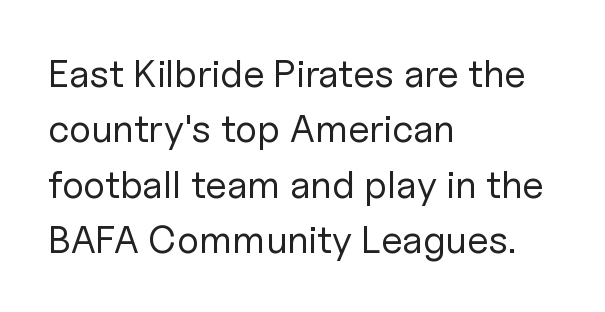
Whoever set this chose a conventional vertical rhythm. Note the varied advance widths — an 'i' is clearly narrower than an 'm'. Does the lettering tilt? It doesn't — this is upright. The face looks like a standard text weight, possibly lighter. The space beneath each line is pristine and unruled. The text was rendered using a sans face with plain stroke endings.
